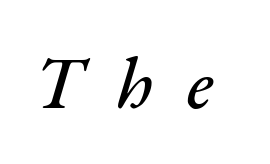
{"italic": "yes", "lean": "right", "slant_degrees": 17, "width": "normal", "stroke_contrast": "medium", "x_height": "small", "monospaced": "no", "underline": "no", "letter_spacing": "wide", "letter_spacing_em": 0.47, "glyph_px": 73}
